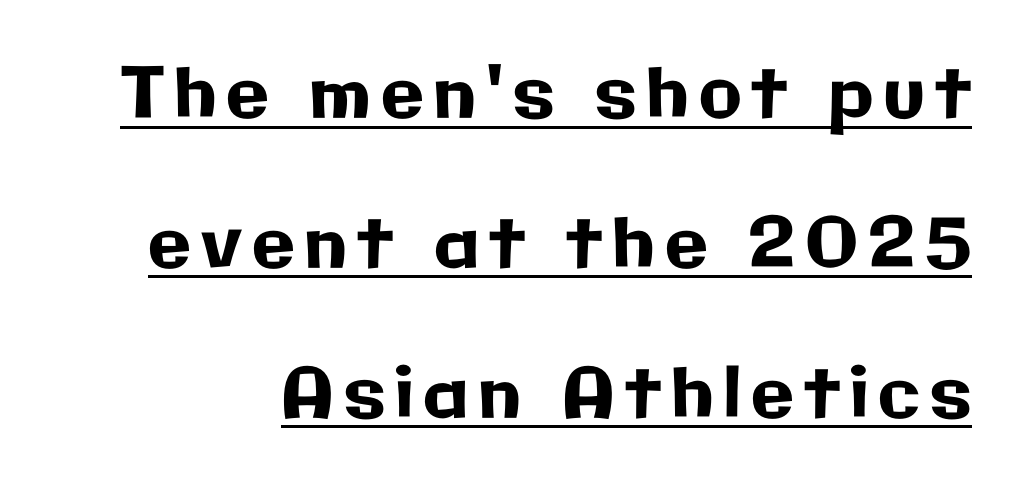
Proportional: the letters do not fall into vertical columns. The rendering uses a large line-height, opening up the rows. Quick note: not italic, upright. A typesetter would label this face a sans. Underlining? Definitely there.
